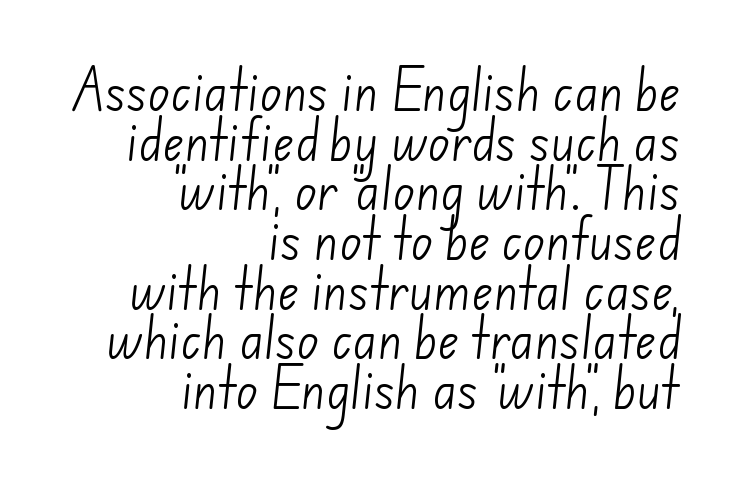
Q: Is the text bold? A: No.
Q: Is the typeface a serif or a sans-serif typeface? A: Sans-serif.
Q: Is the text underlined? A: No.
Q: How is the paragraph aligned? A: Right-aligned.
Q: Is the spacing between letters normal or unusually wide? A: Normal.
Q: Is the spacing between lines tight, normal or loose? A: Tight.
Q: Width (condensed, normal, or wide)? A: Normal.
Q: Stroke contrast? A: Low.
Q: x-height? A: Small.
Q: Monospaced? A: No.
